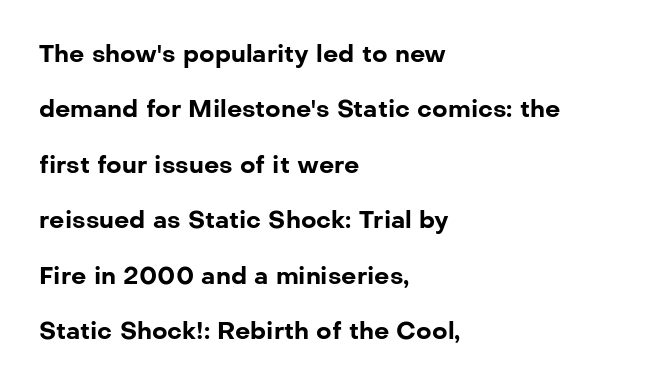
{"italic": "no", "bold": "yes", "underline": "no", "align": "left", "line_spacing": "loose", "line_spacing_ratio": 2.31, "letter_spacing": "normal", "letter_spacing_em": 0.0, "glyph_px": 24}
